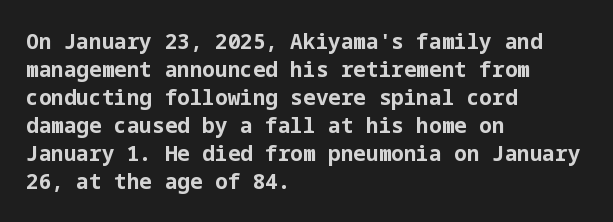
Q: Is the text bold? A: Yes.
Q: Is the text italic (slanted)? A: No, it is upright.
Q: Is the text underlined? A: No.
Q: How is the paragraph aligned? A: Left-aligned.
Q: Is the spacing between letters normal or unusually wide? A: Normal.
Q: Is the spacing between lines tight, normal or loose? A: Normal.
